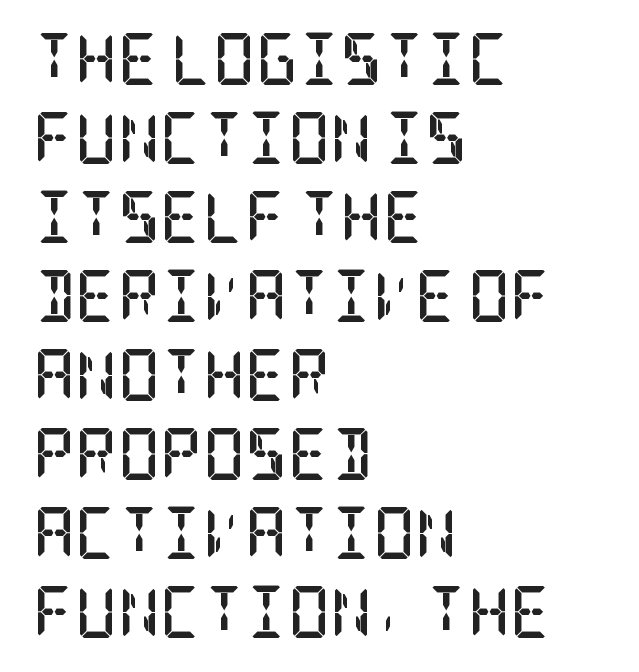
Q: Is the text bold? A: Yes.
Q: Is the text italic (slanted)? A: No, it is upright.
Q: Is the typeface a serif or a sans-serif typeface? A: Serif.
Q: Is the text underlined? A: No.
Q: How is the paragraph aligned? A: Left-aligned.
Q: Is the spacing between letters normal or unusually wide? A: Normal.
Q: Is the spacing between lines tight, normal or loose? A: Normal.
Q: Width (condensed, normal, or wide)? A: Condensed.
Q: Stroke contrast? A: Low.
Q: x-height? A: Large.
